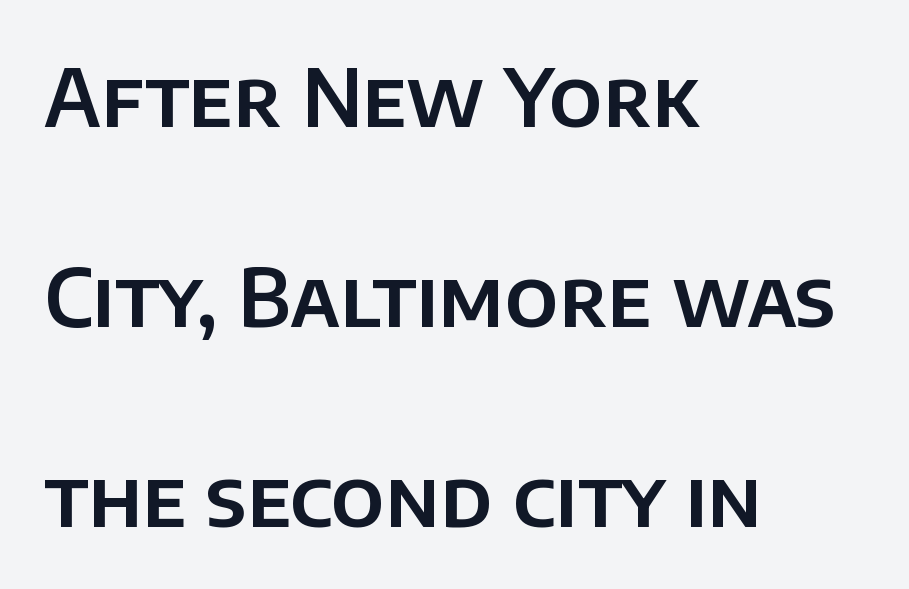
This rendering uses left alignment, leaving the right contour irregular. These lines keep a tight, regular rhythm from letter to letter. Nope, no serifs anywhere on these letters. Character widths vary here, with narrow letters taking less room than wide ones. Italic? Not at all — the glyphs are vertical.
